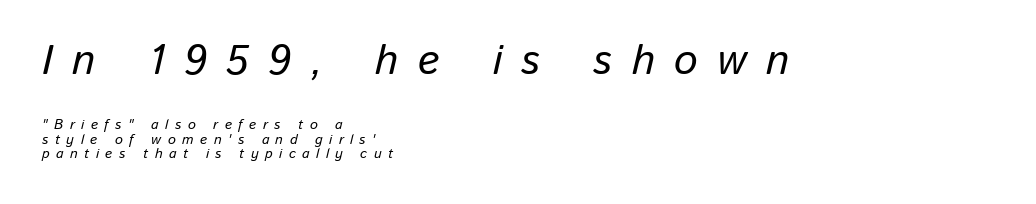
The image shows 42 px text type, italic (leaning right); set left-aligned, tight line spacing (1.02x), unusually wide letter spacing (+0.46 em), not underlined; the first (top) block is 3.0x larger; low stroke contrast and a medium x-height.
